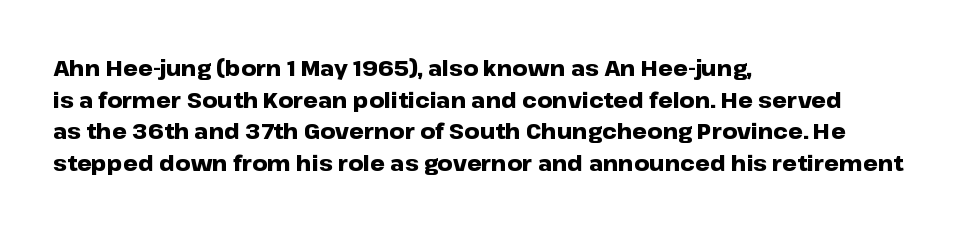
This is roman type, the default non-slanted kind. Observe the ordinary spacing: letters are neighbours, not strangers. The space between consecutive lines is moderate. Leftover space on each line is placed entirely after the last word. The string is rendered with underlining switched off. What weight is shown? A full bold with thick strokes.
